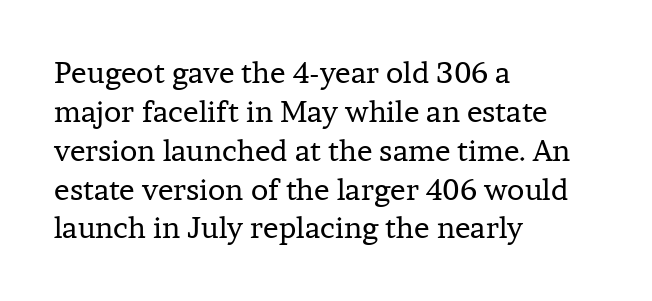
{"serif": "yes", "italic": "no", "bold": "no", "weight": "regular", "width": "normal", "stroke_contrast": "low", "x_height": "medium", "monospaced": "no", "underline": "no", "align": "left", "line_spacing": "normal", "line_spacing_ratio": 1.34, "letter_spacing": "normal", "letter_spacing_em": 0.0, "glyph_px": 29}
